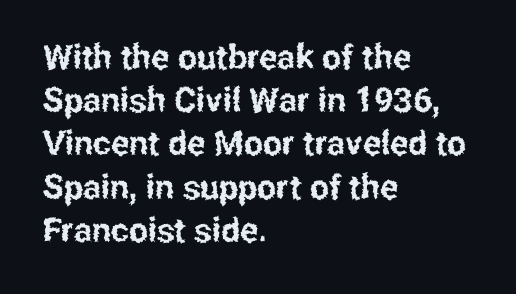
{"serif": "no", "italic": "no", "width": "condensed", "stroke_contrast": "low", "x_height": "medium", "monospaced": "no", "underline": "no", "align": "left", "line_spacing": "normal", "line_spacing_ratio": 1.27, "letter_spacing": "normal", "letter_spacing_em": 0.0, "glyph_px": 34}
